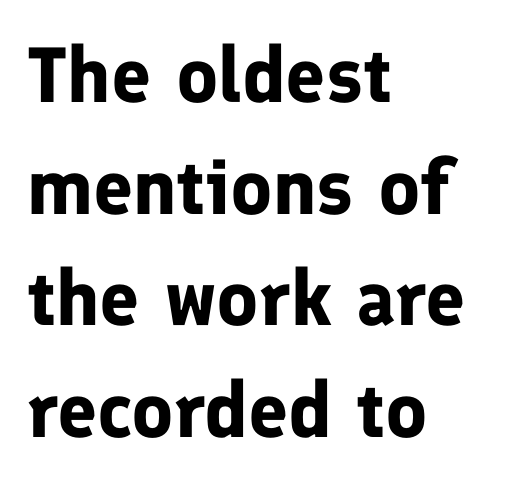
It's the straight-up-and-down kind of type. The rendering uses natural spacing where letterforms have individual widths. Does the copy run flush right? No — it runs flush left. Nope, no serifs anywhere on these letters. The tracking reads as untouched default to a designer's eye.
